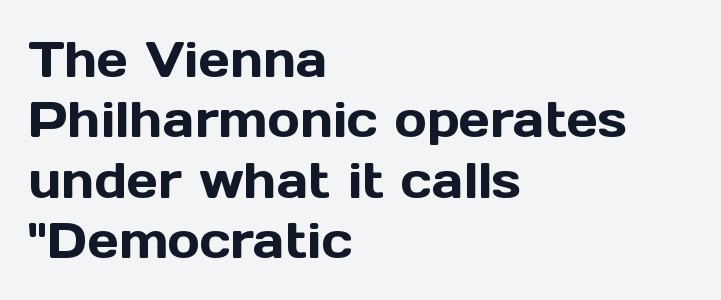
The image shows 49 px sans-serif type, upright; set left-aligned, line spacing 1.23x, normal letter spacing, not underlined; a medium x-height.
